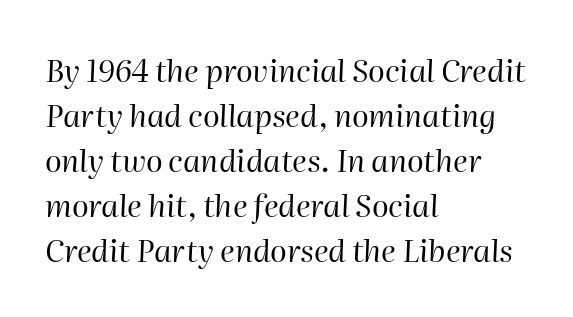
The image shows 31 px regular-weight type, italic (leaning right); set left-aligned, normal line spacing (1.45x), normal letter spacing, not underlined; high stroke contrast and a medium x-height.
